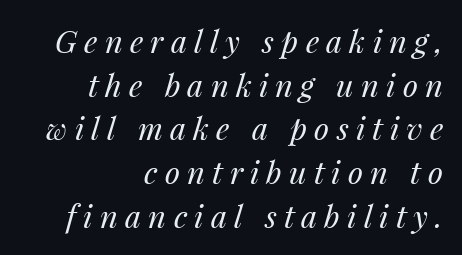
The image shows 31 px regular-weight type, italic (leaning right); set right-aligned, normal line spacing (1.41x), unusually wide letter spacing (+0.23 em), not underlined; medium stroke contrast and a medium x-height.
